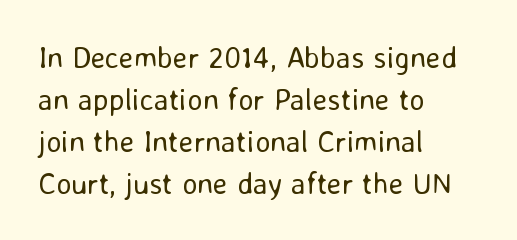
The image shows 30 px regular-weight sans-serif type, upright; set left-aligned, normal line spacing (1.4x), normal letter spacing, not underlined; low stroke contrast and a medium x-height.
